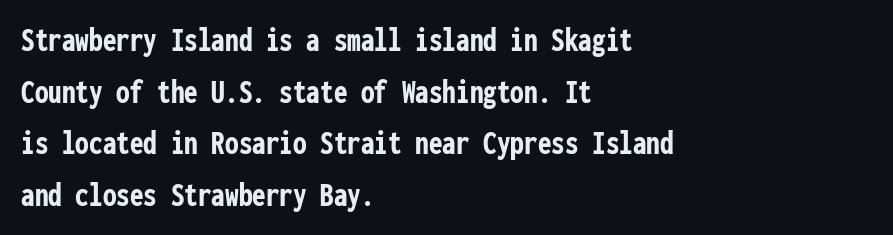
The image shows 34 px semibold, condensed sans-serif type, upright, monospaced; set left-aligned, normal line spacing (1.52x), normal letter spacing, not underlined; low stroke contrast and a medium x-height.
